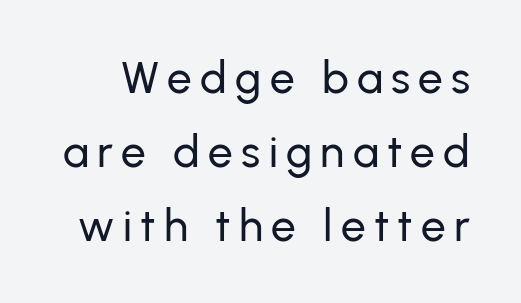
The line-height multiplier appears to be the usual default. You can tell it's not italic because the verticals are truly vertical. Character widths vary here, with narrow letters taking less room than wide ones. Check the space under the baseline: it is left empty. The text was rendered using a sans face with plain stroke endings.
